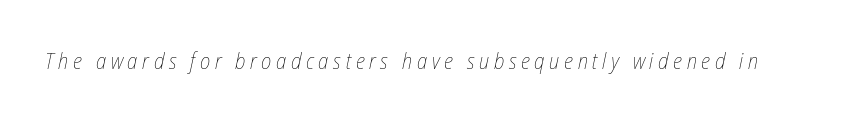
Inter-character spacing is expanded well beyond the font's built-in metrics. Letters rest on an invisible, unmarked baseline. Think standard paragraph weight, or any step lighter than that. This sample uses an oblique cut, with every glyph tilted off the vertical.
